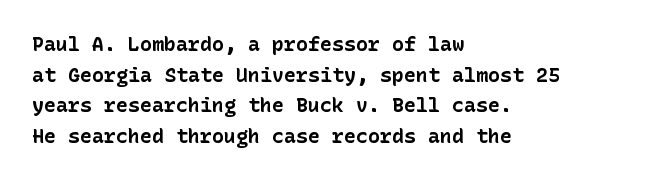
{"italic": "no", "bold": "yes", "underline": "no", "align": "left", "line_spacing": "normal", "line_spacing_ratio": 1.53, "letter_spacing": "normal", "letter_spacing_em": 0.0, "glyph_px": 20}
